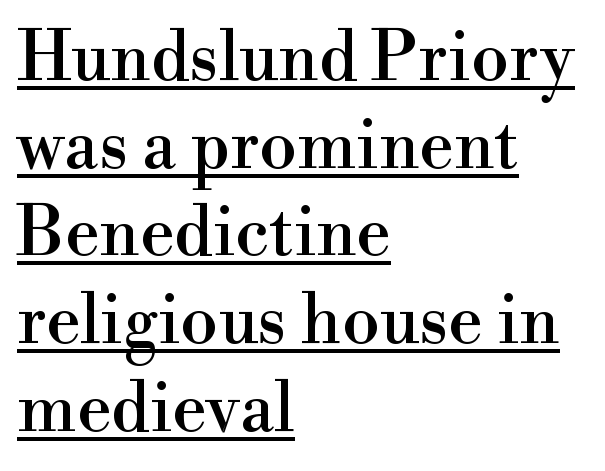
Look at the tracking — it's just the regular setting, nothing added. If you drew a line through each stem, it would be perfectly vertical. A typographer would call this underscored text. Yep, those are serifs on the letters.
